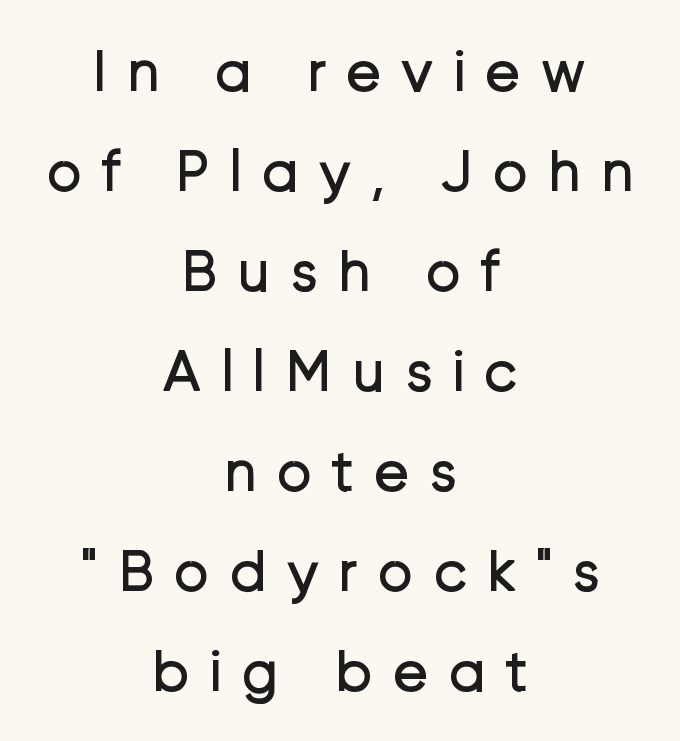
The typography opts for an upright posture over an oblique one. Plain, unruled lines of type. There is plenty of visible air inserted between adjacent glyphs. Is this a heavy cut? Hardly; it is regular or lighter.
